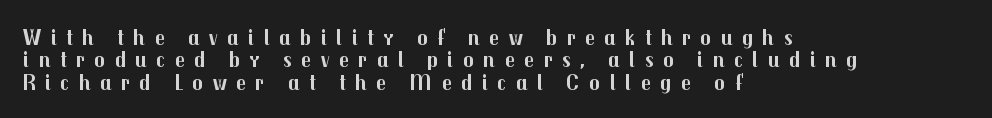
The image shows 22 px bold type, upright; set left-aligned, tight line spacing (1.02x), unusually wide letter spacing (+0.43 em), not underlined.
